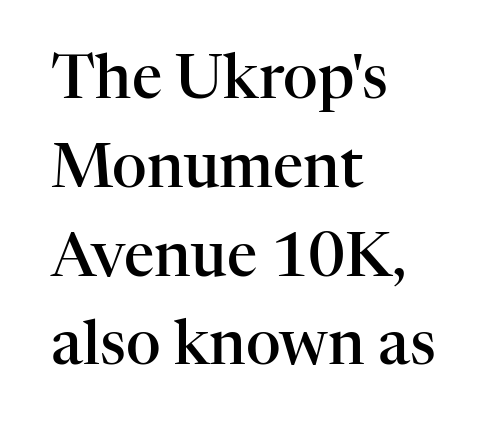
In terms of letterform style, serifs are clearly present. The letterforms sit shoulder to shoulder at normal distance. Set as a demibold, roughly 600 on the weight scale. Reading down the block, your eye returns to a fixed left position each line. Each letter keeps its own natural width here, so spacing adapts to shape. Plain, unruled lines of type.
